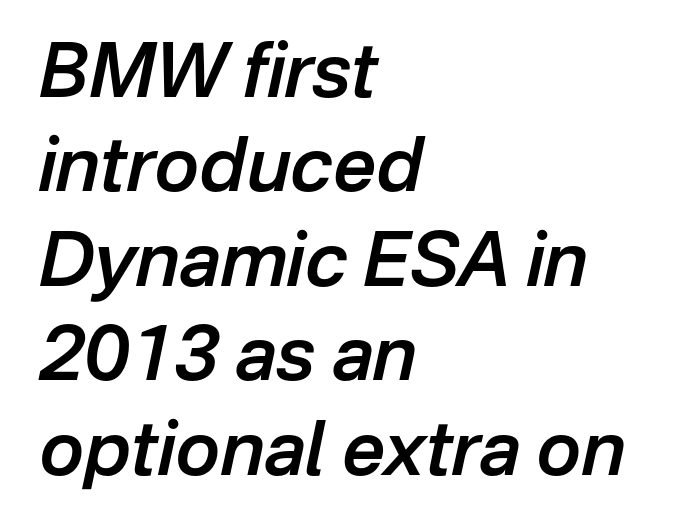
{"italic": "yes", "lean": "right", "slant_degrees": 12, "bold": "semi", "weight": "semibold", "width": "normal", "stroke_contrast": "low", "x_height": "medium", "monospaced": "no", "underline": "no", "align": "left", "line_spacing": "normal", "line_spacing_ratio": 1.26, "letter_spacing": "normal", "letter_spacing_em": 0.0, "glyph_px": 75}
